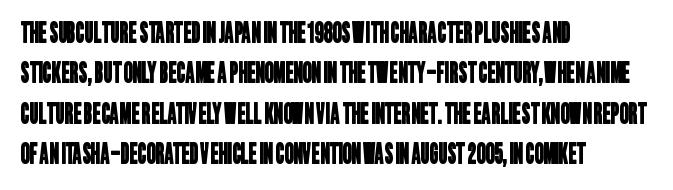
The image shows 28 px condensed sans-serif type; set left-aligned, normal line spacing (1.44x), normal letter spacing, not underlined; low stroke contrast and a large x-height.
